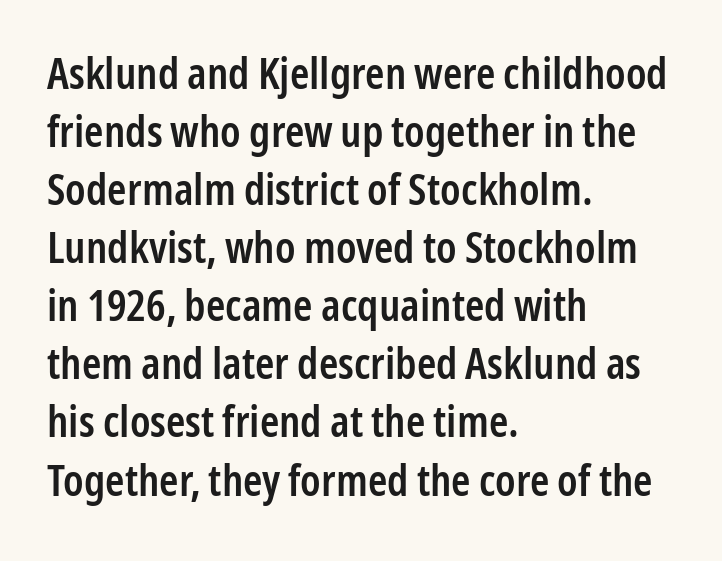
Clear beneath every line of the passage. What weight is shown? A semibold, between regular and bold. Words appear dense and cohesive because spacing is normal. Spacing verdict: proportional, widths tailored to each character.
